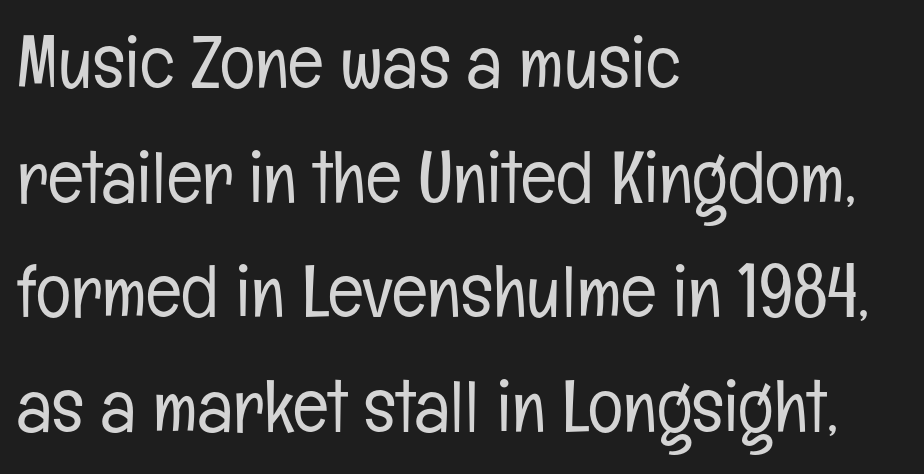
{"serif": "no", "italic": "no", "bold": "no", "weight": "light", "width": "condensed", "stroke_contrast": "low", "x_height": "medium", "monospaced": "no", "underline": "no", "align": "left", "line_spacing": "normal", "line_spacing_ratio": 1.55, "letter_spacing": "normal", "letter_spacing_em": 0.0, "glyph_px": 74}
